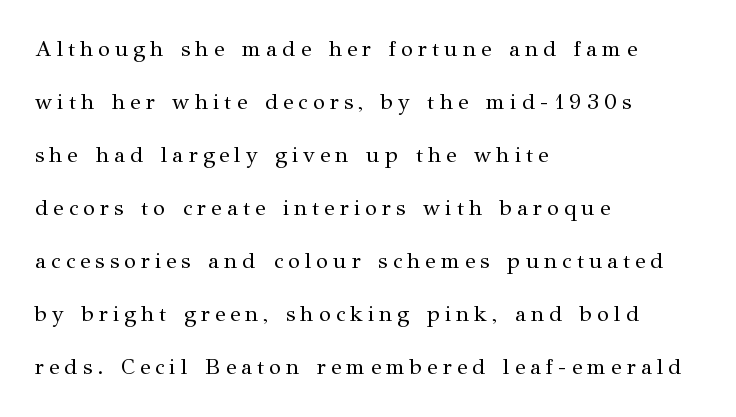
{"italic": "no", "bold": "no", "underline": "no", "align": "left", "line_spacing": "loose", "line_spacing_ratio": 2.41, "letter_spacing": "wide", "letter_spacing_em": 0.23, "glyph_px": 22}
